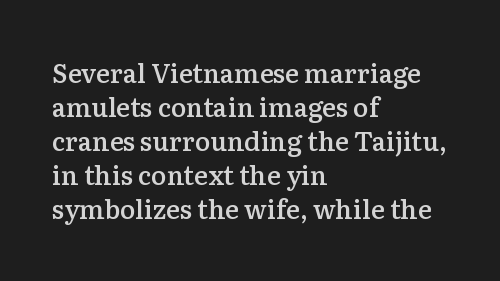
Each line starts at the same left margin while the right side varies. Short note: letters normally spaced. The passage shown is semibold, sitting just below true bold. Every stem runs plumb, perpendicular to the baseline.
